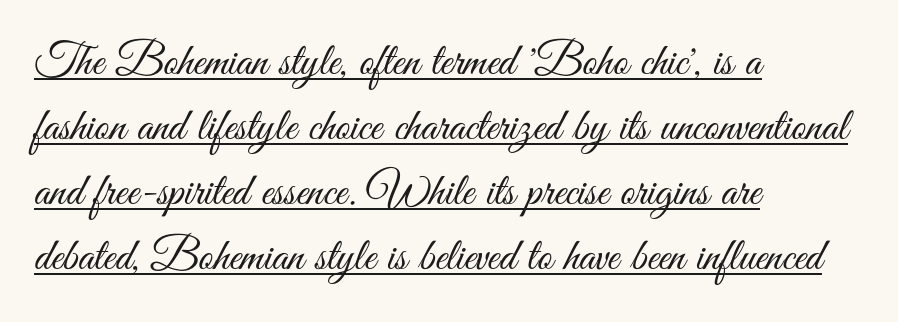
Q: Is the text bold? A: No.
Q: Is the text italic (slanted)? A: Yes.
Q: Is the typeface a serif or a sans-serif typeface? A: Sans-serif.
Q: Is the text underlined? A: Yes.
Q: How is the paragraph aligned? A: Left-aligned.
Q: Is the spacing between letters normal or unusually wide? A: Normal.
Q: Is the spacing between lines tight, normal or loose? A: Normal.
Q: Width (condensed, normal, or wide)? A: Condensed.
Q: Stroke contrast? A: Medium.
Q: x-height? A: Small.
Q: Monospaced? A: No.
